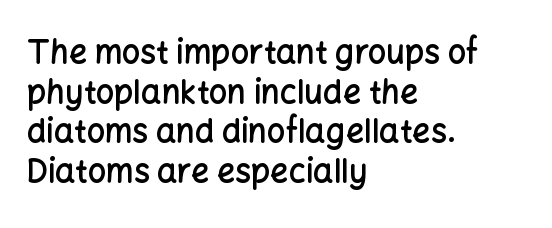
Q: Is the text bold? A: Semi-bold.
Q: Is the text italic (slanted)? A: No, it is upright.
Q: Is the typeface a serif or a sans-serif typeface? A: Sans-serif.
Q: Is the text underlined? A: No.
Q: How is the paragraph aligned? A: Left-aligned.
Q: Is the spacing between letters normal or unusually wide? A: Normal.
Q: Width (condensed, normal, or wide)? A: Normal.
Q: Stroke contrast? A: Low.
Q: x-height? A: Medium.
Q: Monospaced? A: No.
